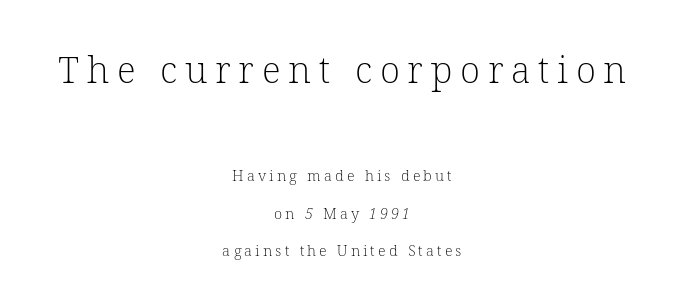
Q: Is the text bold? A: No.
Q: Is the typeface a serif or a sans-serif typeface? A: Serif.
Q: Is the text underlined? A: No.
Q: How is the paragraph aligned? A: Centered.
Q: Is the spacing between letters normal or unusually wide? A: Unusually wide.
Q: Is the spacing between lines tight, normal or loose? A: Loose.
Q: Which block of text is set in a larger size, the first (top) or the second (bottom)? A: The first (top) one.
Q: Width (condensed, normal, or wide)? A: Normal.
Q: Stroke contrast? A: Low.
Q: x-height? A: Medium.
Q: Monospaced? A: No.
